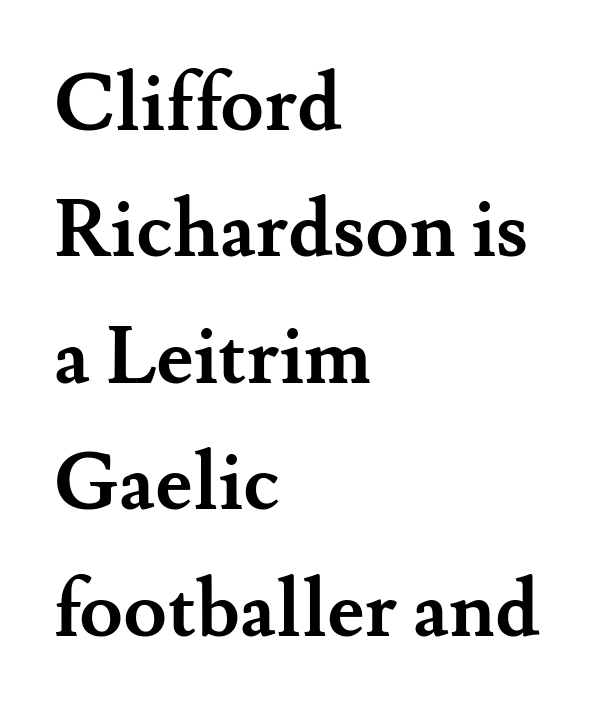
The image shows 79 px semibold serif type, upright; set left-aligned, normal line spacing (1.6x), normal letter spacing, not underlined; medium stroke contrast and a small x-height.
